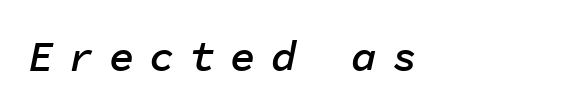
Q: Is the text bold? A: Semi-bold.
Q: Is the text italic (slanted)? A: Yes, it leans right by about 11 degrees.
Q: Is the text underlined? A: No.
Q: Is the spacing between letters normal or unusually wide? A: Unusually wide.
Q: Width (condensed, normal, or wide)? A: Normal.
Q: Stroke contrast? A: Low.
Q: x-height? A: Medium.
Q: Monospaced? A: Yes.
